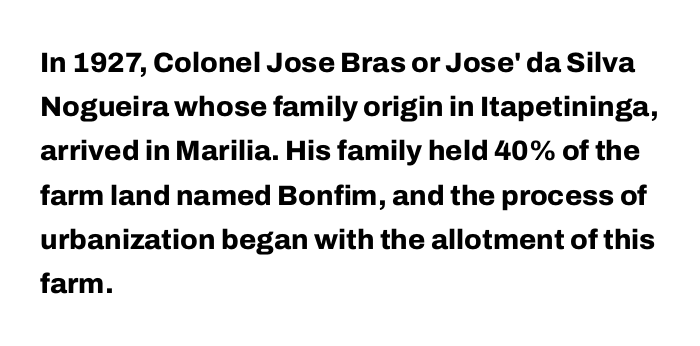
{"serif": "no", "italic": "no", "bold": "yes", "weight": "bold", "width": "normal", "stroke_contrast": "low", "x_height": "medium", "monospaced": "no", "underline": "no", "align": "left", "line_spacing": "normal", "line_spacing_ratio": 1.58, "letter_spacing": "normal", "letter_spacing_em": 0.0, "glyph_px": 28}
